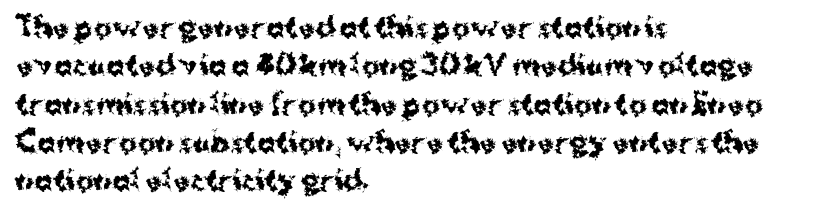
{"italic": "no", "bold": "yes", "underline": "no", "align": "left", "line_spacing": "normal", "line_spacing_ratio": 1.42, "letter_spacing": "normal", "letter_spacing_em": 0.0, "glyph_px": 27}
